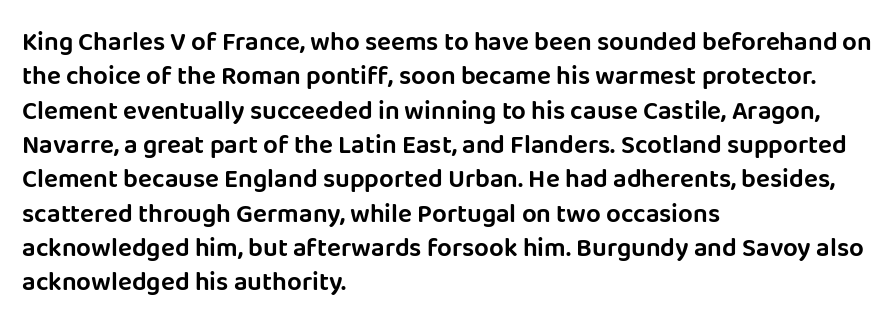
Here the glyphs are tracked normally, forming tight word shapes. Notice how the passage keeps a crisp vertical edge on the left only. A normal amount of white space separates one row of letters from the next. The string is rendered with underlining switched off.
